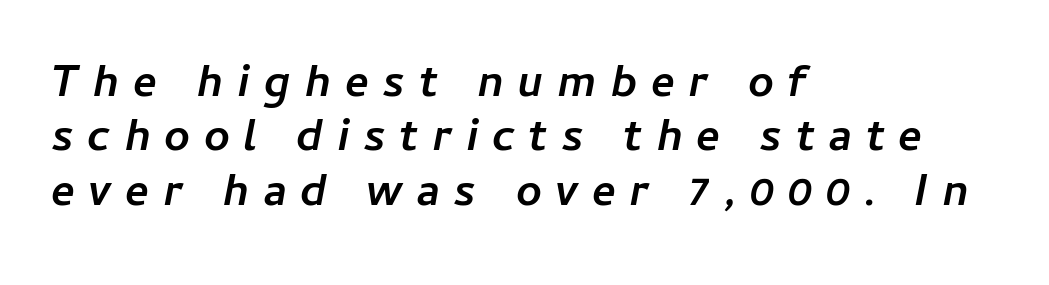
The image shows 45 px semibold type, italic (leaning right); set left-aligned, line spacing 1.21x, unusually wide letter spacing (+0.3 em), not underlined; low stroke contrast and a medium x-height.
